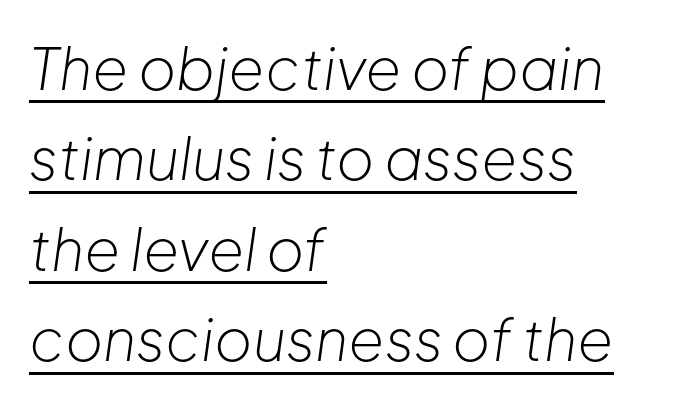
{"italic": "yes", "lean": "right", "slant_degrees": 8, "bold": "no", "weight": "light", "width": "normal", "stroke_contrast": "low", "x_height": "medium", "monospaced": "no", "underline": "yes", "align": "left", "line_spacing": "normal", "line_spacing_ratio": 1.56, "letter_spacing": "normal", "letter_spacing_em": 0.0, "glyph_px": 58}
